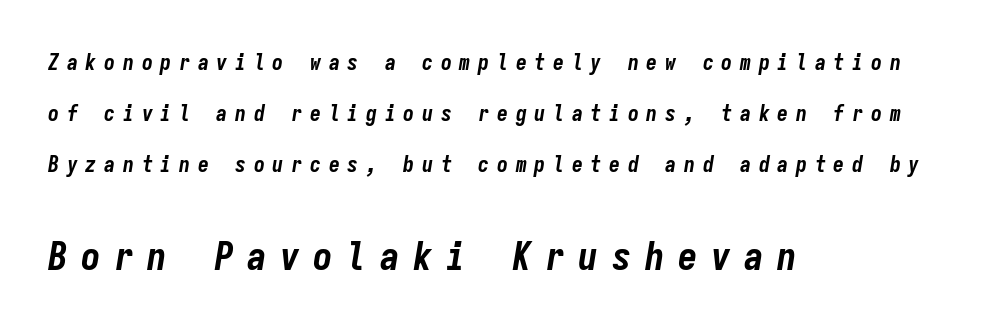
The passage shown stacks its lines with a broad gap. The strokes are fattened all the way to bold. Spacing verdict: monospaced, one width for all characters. The whole block is typeset with a tilt.
